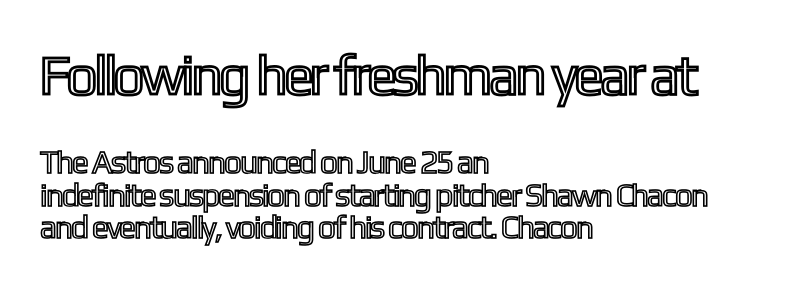
Q: Is the text italic (slanted)? A: No, it is upright.
Q: Is the text underlined? A: No.
Q: How is the paragraph aligned? A: Left-aligned.
Q: Is the spacing between letters normal or unusually wide? A: Normal.
Q: Is the spacing between lines tight, normal or loose? A: Tight.
Q: Which block of text is set in a larger size, the first (top) or the second (bottom)? A: The first (top) one.
Q: Width (condensed, normal, or wide)? A: Condensed.
Q: x-height? A: Medium.
Q: Monospaced? A: No.
